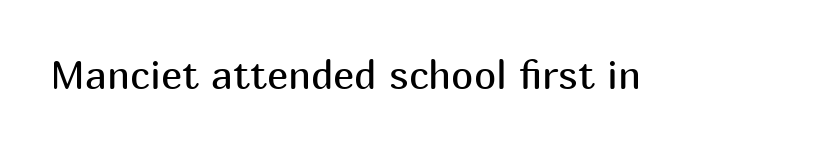
Type style note: lacks serifs. Do the characters align in a grid? No, the font is proportional. Heft: none added — not bold. Posture: vertical. Has an underline been added? It has not.
